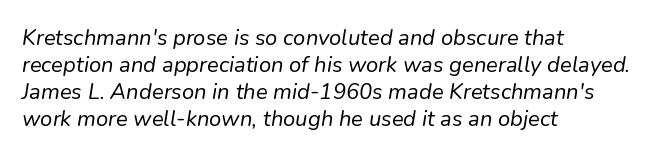
{"italic": "yes", "lean": "right", "slant_degrees": 9, "bold": "no", "underline": "no", "align": "left", "line_spacing_ratio": 1.23, "letter_spacing": "normal", "letter_spacing_em": 0.0, "glyph_px": 22}
